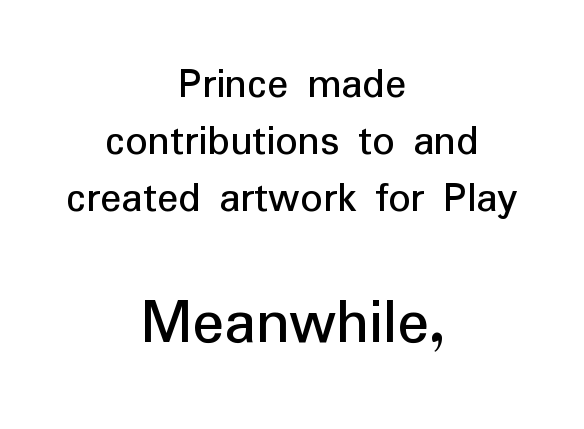
{"serif": "no", "italic": "no", "width": "normal", "stroke_contrast": "low", "x_height": "medium", "monospaced": "no", "underline": "no", "align": "center", "line_spacing": "normal", "line_spacing_ratio": 1.29, "letter_spacing": "normal", "letter_spacing_em": 0.0, "larger_block": "second", "size_ratio": 1.5, "glyph_px": 66}
